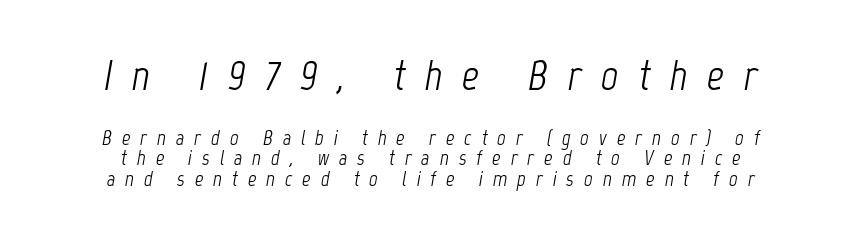
Words float on clear page, feet unadorned. Tall strokes in this sample are angled rather than plumb. In terms of letterspacing, this is a distinctly airy, spread setting. On a weight scale, this lands at 450 or below. Successive baselines arrive quickly, one right under another. The face used here appears at its bigger size in the upper chunk.
